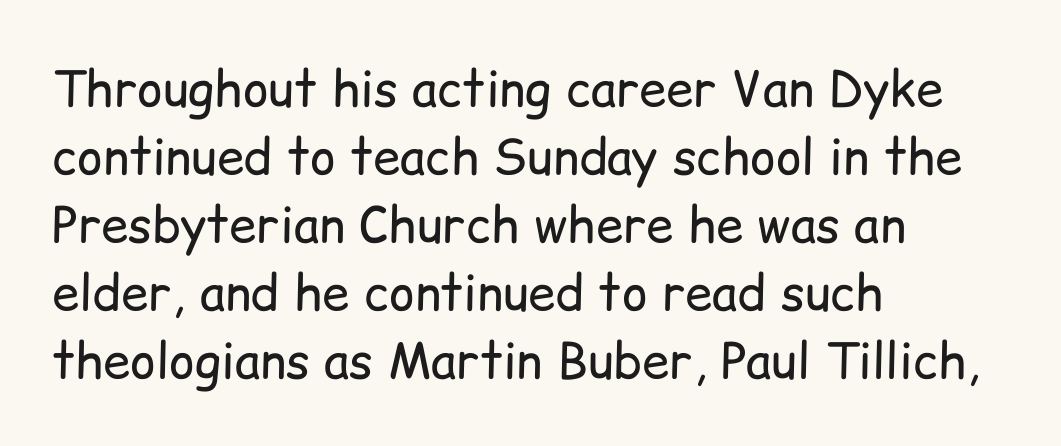
Line starts are locked; line ends wander. Words float on clear page, feet unadorned. Stroke thickness stays within the range of a standard reading face or lighter. Do the characters align in a grid? No, the font is proportional. The rendering uses a moderate line-height, typical for paragraphs.
